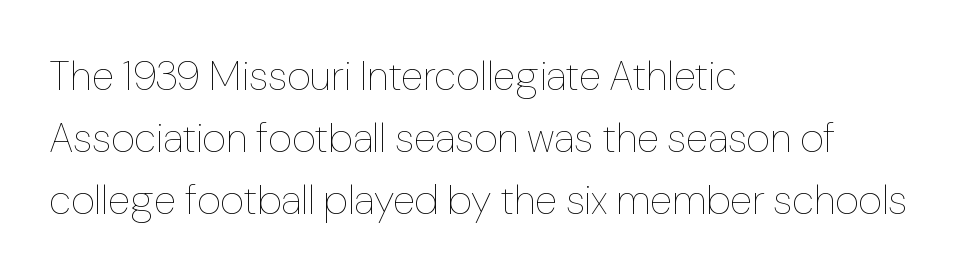
Q: Is the text bold? A: No.
Q: Is the text italic (slanted)? A: No, it is upright.
Q: Is the text underlined? A: No.
Q: How is the paragraph aligned? A: Left-aligned.
Q: Is the spacing between letters normal or unusually wide? A: Normal.
Q: Is the spacing between lines tight, normal or loose? A: Normal.
Q: Width (condensed, normal, or wide)? A: Normal.
Q: Stroke contrast? A: Low.
Q: x-height? A: Medium.
Q: Monospaced? A: No.
